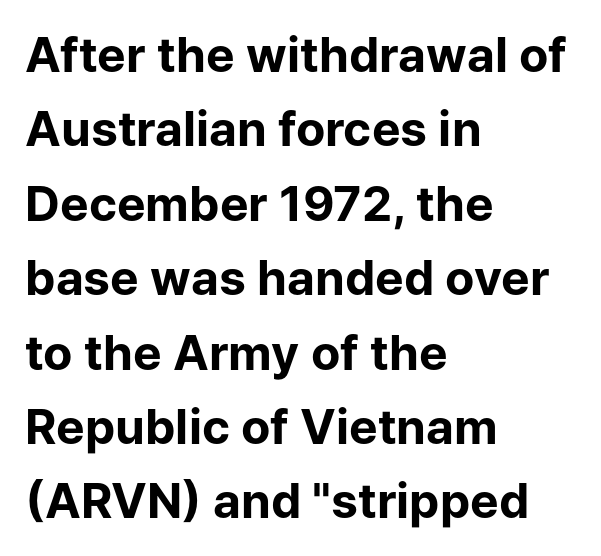
Nobody drew a line under any word here. The rendering uses natural spacing where letterforms have individual widths. The strokes are fattened all the way to bold. Where is the straight margin? On the left. The font's upright variant was chosen for this text.
